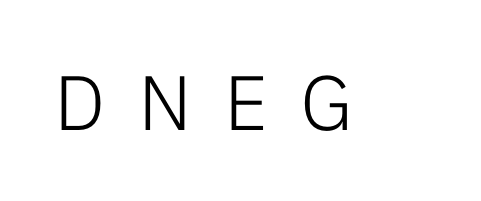
Q: Is the text bold? A: No.
Q: Is the text italic (slanted)? A: No, it is upright.
Q: Is the typeface a serif or a sans-serif typeface? A: Sans-serif.
Q: Is the text underlined? A: No.
Q: Is the spacing between letters normal or unusually wide? A: Unusually wide.
Q: Width (condensed, normal, or wide)? A: Normal.
Q: Stroke contrast? A: Low.
Q: x-height? A: Medium.
Q: Monospaced? A: No.
